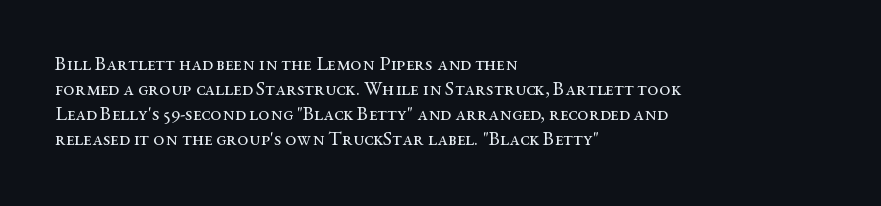
The image shows 20 px text type, upright; set left-aligned, normal line spacing (1.25x), normal letter spacing, not underlined.
